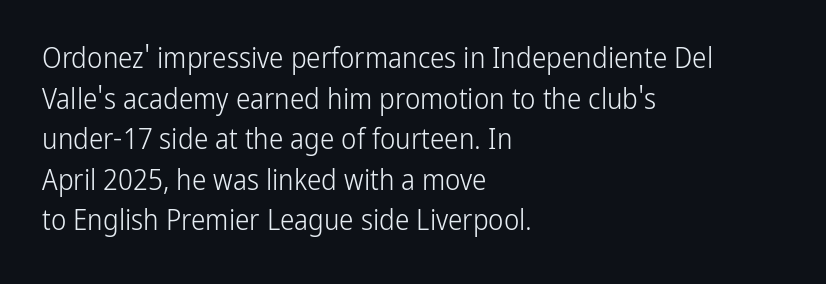
The image shows 29 px light, condensed sans-serif type, upright; set left-aligned, normal line spacing (1.4x), normal letter spacing, not underlined; low stroke contrast and a medium x-height.
